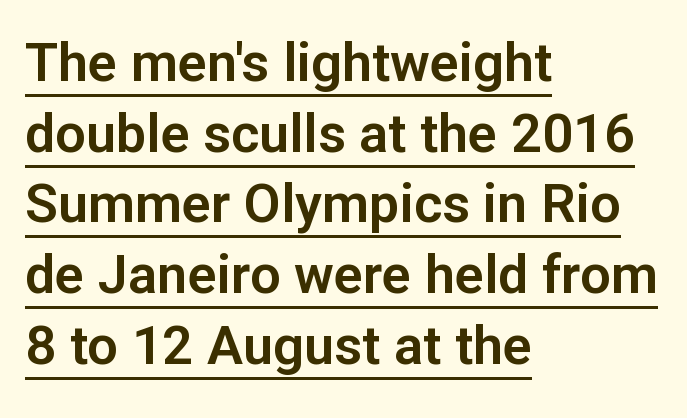
The image shows 54 px sans-serif type, upright; set left-aligned, normal line spacing (1.31x), normal letter spacing, underlined; low stroke contrast and a medium x-height.
